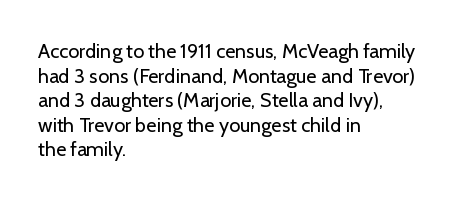
The image shows 20 px text type, upright; set left-aligned, line spacing 1.23x, normal letter spacing, not underlined.
